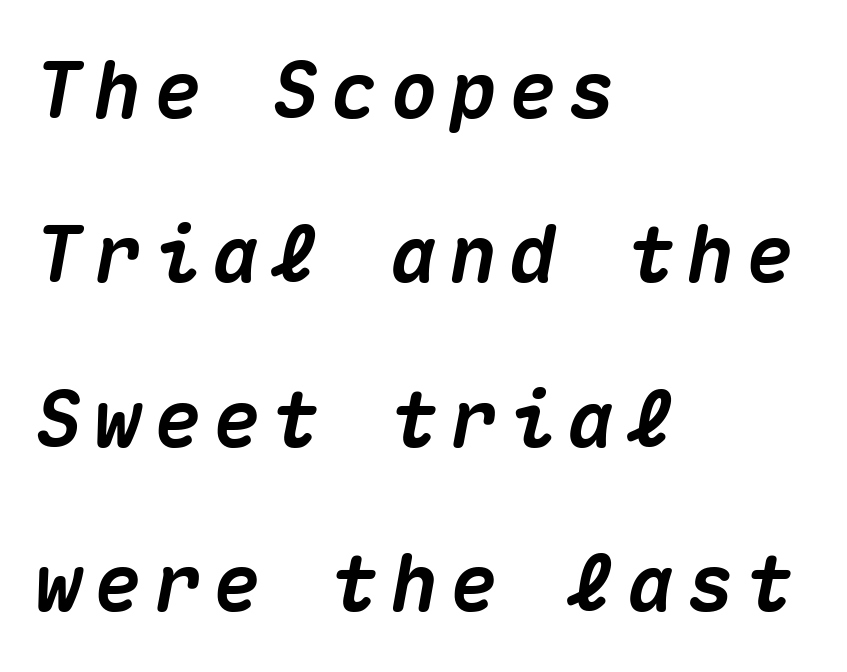
{"italic": "yes", "lean": "right", "slant_degrees": 10, "bold": "yes", "weight": "heavy", "width": "normal", "stroke_contrast": "medium", "x_height": "medium", "monospaced": "yes", "underline": "no", "align": "left", "line_spacing": "loose", "line_spacing_ratio": 2.08, "glyph_px": 79}
